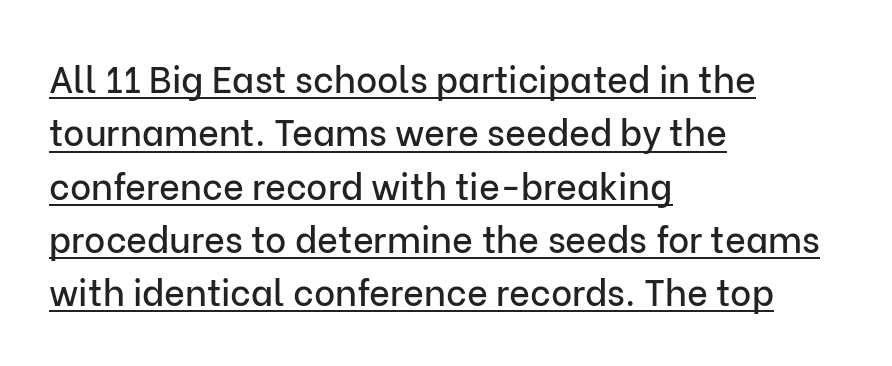
Q: Is the text italic (slanted)? A: No, it is upright.
Q: Is the typeface a serif or a sans-serif typeface? A: Sans-serif.
Q: Is the text underlined? A: Yes.
Q: How is the paragraph aligned? A: Left-aligned.
Q: Is the spacing between letters normal or unusually wide? A: Normal.
Q: Is the spacing between lines tight, normal or loose? A: Normal.
Q: Width (condensed, normal, or wide)? A: Normal.
Q: Stroke contrast? A: Low.
Q: x-height? A: Medium.
Q: Monospaced? A: No.
